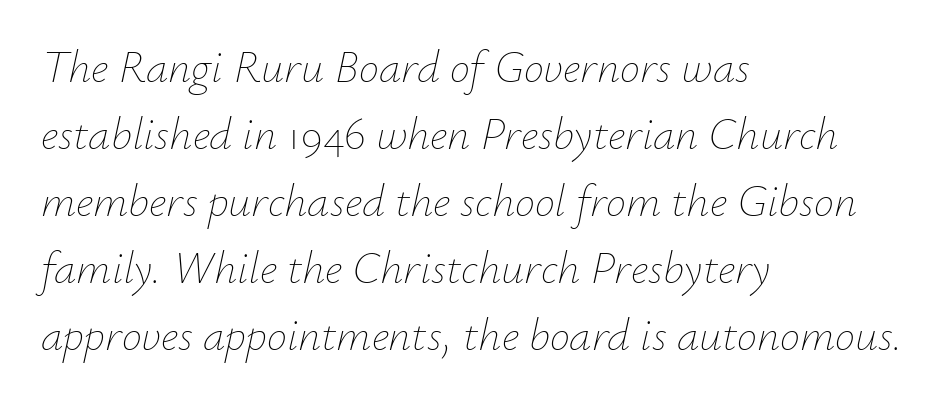
These lines are rendered in a variable-pitch font. These lines were composed using italics. The foot of each line stays bare and open. Think standard paragraph weight, or any step lighter than that. Does the copy run flush right? No — it runs flush left.
